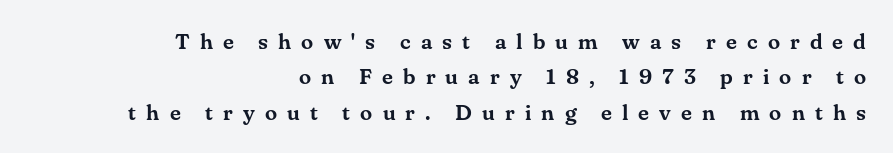
{"italic": "no", "underline": "no", "align": "right", "line_spacing": "normal", "line_spacing_ratio": 1.61, "letter_spacing": "wide", "letter_spacing_em": 0.46, "glyph_px": 22}
